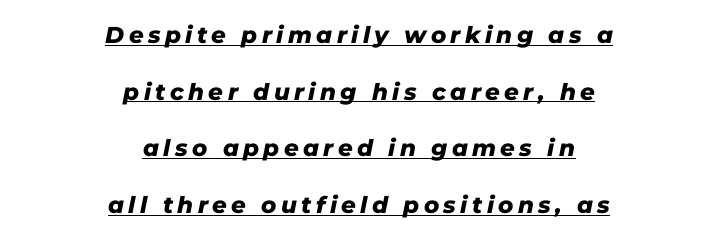
{"italic": "yes", "lean": "right", "slant_degrees": 11, "bold": "yes", "underline": "yes", "align": "center", "line_spacing": "loose", "line_spacing_ratio": 2.46, "glyph_px": 23}
